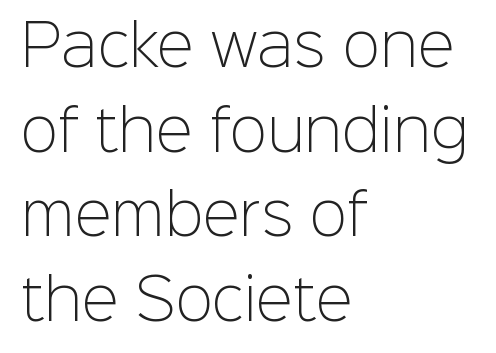
The image shows 56 px light sans-serif type, upright; set left-aligned, normal line spacing (1.51x), normal letter spacing, not underlined; low stroke contrast and a medium x-height.
